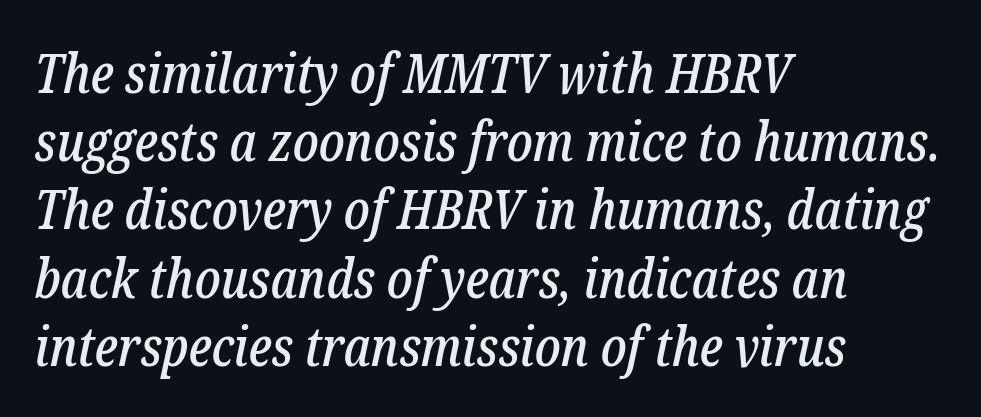
The image shows 55 px condensed serif type, italic (leaning right); set left-aligned, line spacing 1.24x, normal letter spacing, not underlined; low stroke contrast and a medium x-height.
